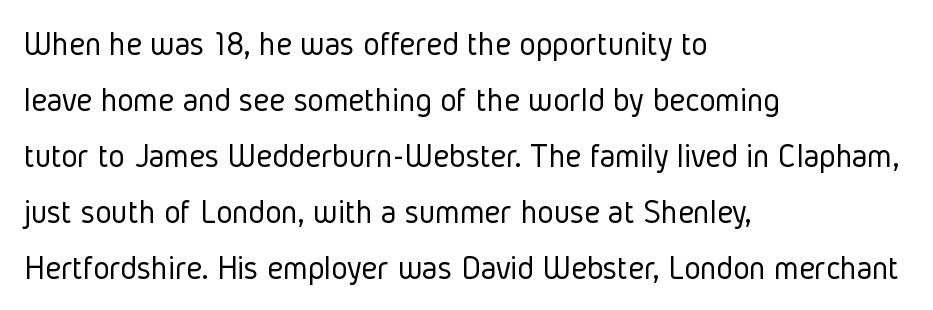
Q: Is the text bold? A: No.
Q: Is the text italic (slanted)? A: No, it is upright.
Q: Is the typeface a serif or a sans-serif typeface? A: Sans-serif.
Q: Is the text underlined? A: No.
Q: How is the paragraph aligned? A: Left-aligned.
Q: Is the spacing between letters normal or unusually wide? A: Normal.
Q: Is the spacing between lines tight, normal or loose? A: Normal.
Q: Width (condensed, normal, or wide)? A: Condensed.
Q: Stroke contrast? A: Low.
Q: x-height? A: Medium.
Q: Monospaced? A: No.
